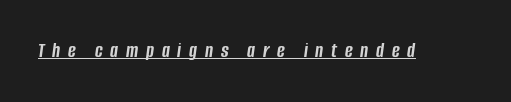
{"italic": "yes", "lean": "right", "slant_degrees": 8, "bold": "yes", "underline": "yes", "letter_spacing": "wide", "letter_spacing_em": 0.37, "glyph_px": 21}
